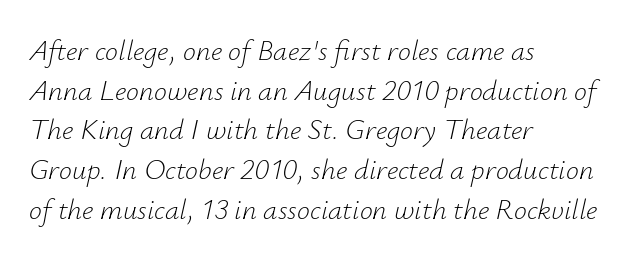
{"italic": "yes", "lean": "right", "slant_degrees": 12, "bold": "no", "weight": "light", "width": "normal", "stroke_contrast": "low", "x_height": "small", "monospaced": "no", "underline": "no", "align": "left", "line_spacing": "normal", "line_spacing_ratio": 1.37, "letter_spacing": "normal", "letter_spacing_em": 0.0, "glyph_px": 29}
